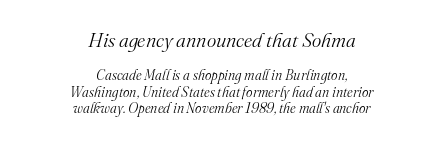
In CSS terms this would be text-align: center. Nothing heavy about these letters — not bold at all. The composition opens big and finishes small. The lettering tilts uniformly, giving the passage an italic look.
